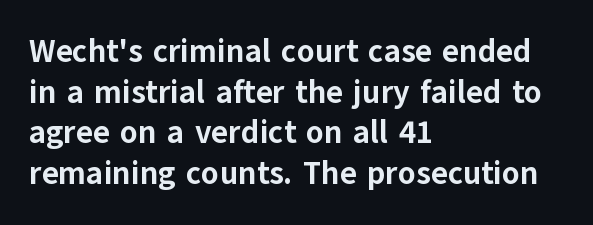
{"serif": "no", "italic": "no", "bold": "yes", "weight": "bold", "width": "normal", "stroke_contrast": "low", "x_height": "medium", "monospaced": "no", "underline": "no", "align": "left", "line_spacing": "normal", "line_spacing_ratio": 1.27, "letter_spacing": "normal", "letter_spacing_em": 0.0, "glyph_px": 32}
